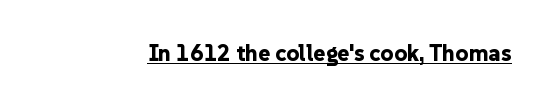
{"italic": "no", "bold": "yes", "underline": "yes", "letter_spacing": "normal", "letter_spacing_em": 0.0, "glyph_px": 23}
